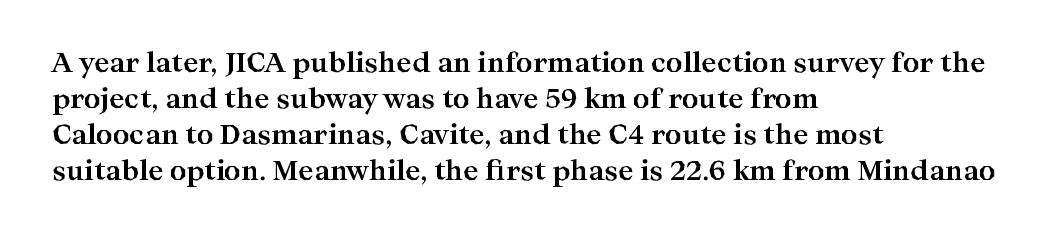
Q: Is the text bold? A: Yes.
Q: Is the text italic (slanted)? A: No, it is upright.
Q: Is the text underlined? A: No.
Q: How is the paragraph aligned? A: Left-aligned.
Q: Is the spacing between letters normal or unusually wide? A: Normal.
Q: Is the spacing between lines tight, normal or loose? A: Normal.
